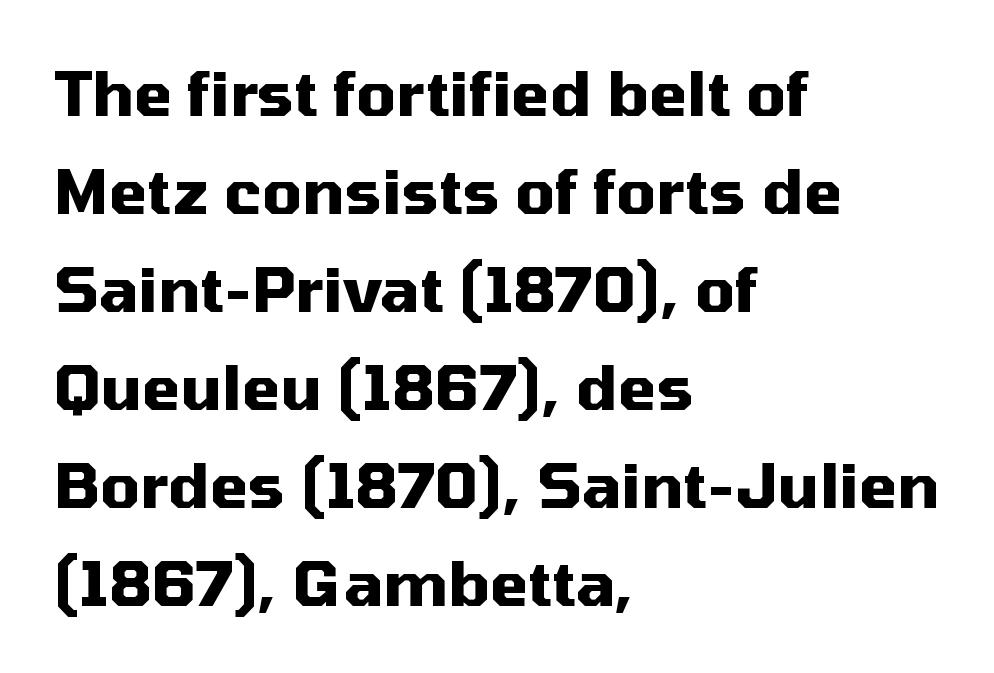
{"serif": "no", "italic": "no", "bold": "yes", "weight": "heavy", "width": "normal", "stroke_contrast": "medium", "x_height": "medium", "monospaced": "no", "underline": "no", "align": "left", "line_spacing": "normal", "line_spacing_ratio": 1.58, "letter_spacing": "normal", "letter_spacing_em": 0.0, "glyph_px": 62}
